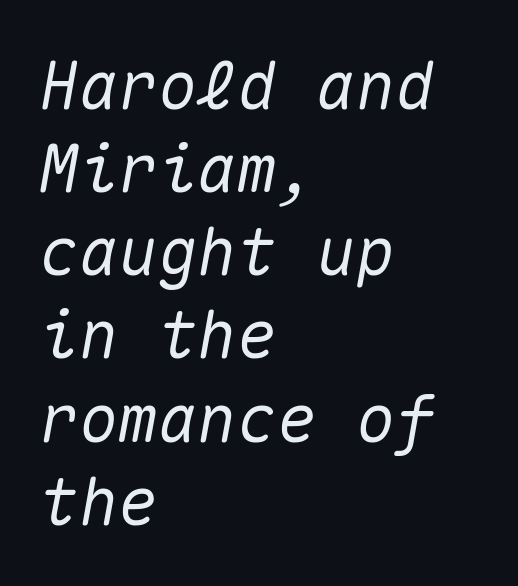
{"italic": "yes", "lean": "right", "slant_degrees": 10, "width": "normal", "stroke_contrast": "medium", "x_height": "medium", "monospaced": "yes", "underline": "no", "align": "left", "line_spacing": "normal", "line_spacing_ratio": 1.26, "letter_spacing": "normal", "letter_spacing_em": 0.0, "glyph_px": 66}
